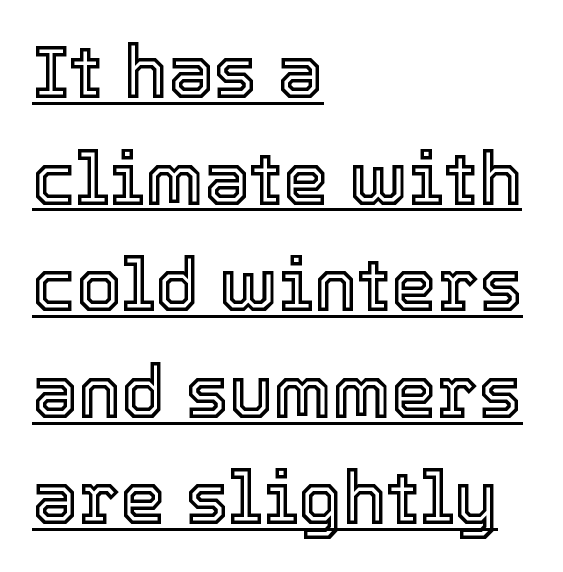
The rendering anchors every line to the left-hand side. Honestly, the letter spacing is just normal — you wouldn't notice it. The passage shown is typed in a proportional face where columns would drift. The lettering holds an erect, upright posture throughout. The block of text has a typical density, with ordinary space between rows.
